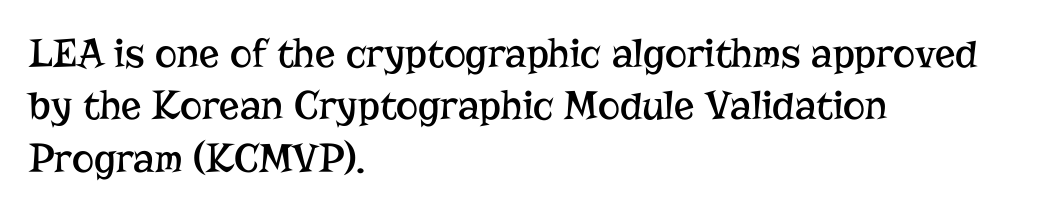
The image shows 42 px regular-weight serif type, upright; set left-aligned, normal line spacing (1.25x), normal letter spacing, not underlined; low stroke contrast and a medium x-height.
